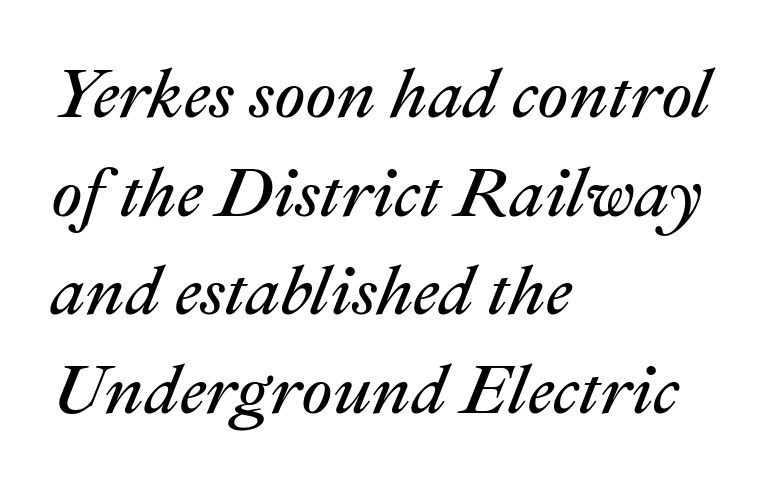
The image shows 69 px regular-weight type, italic (leaning right); set left-aligned, normal line spacing (1.43x), normal letter spacing, not underlined; medium stroke contrast and a medium x-height.
